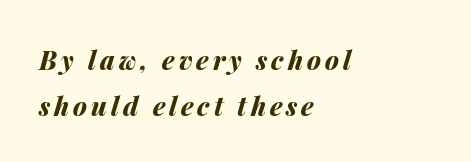
{"italic": "yes", "lean": "right", "slant_degrees": 14, "bold": "yes", "underline": "no", "align": "left", "line_spacing_ratio": 1.76, "glyph_px": 26}
